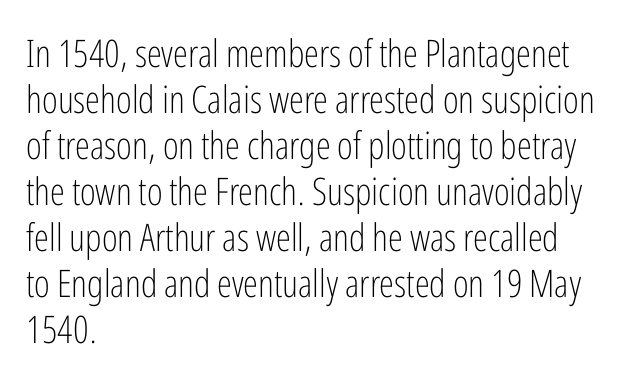
Ordinary non-slanted type is in use. The rendering uses natural spacing where letterforms have individual widths. Descender tails drop into unmarked territory. Visually the block forms a straight wall on the left and a jagged coastline on the right. This rendering leaves character spacing at its baseline value. Font category for this specimen: sans-serif.
